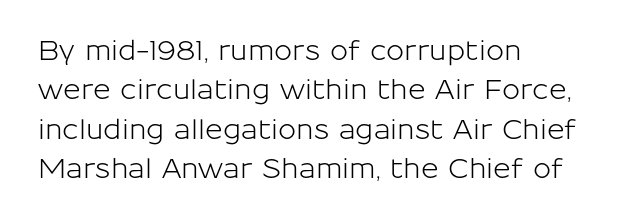
Rule under the text: the space is simply empty. The passage is arranged the way most books set body copy — flush left. This is the regular roman posture of the typeface. Default kerning and tracking; the words read as compact shapes.
